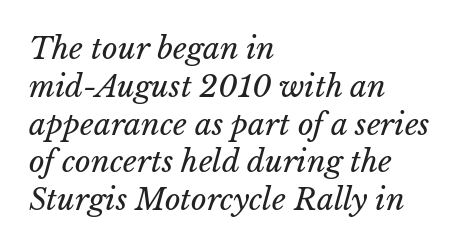
Q: Is the text bold? A: No.
Q: Is the text underlined? A: No.
Q: How is the paragraph aligned? A: Left-aligned.
Q: Is the spacing between letters normal or unusually wide? A: Normal.
Q: Is the spacing between lines tight, normal or loose? A: Normal.
Q: Width (condensed, normal, or wide)? A: Normal.
Q: Stroke contrast? A: Low.
Q: x-height? A: Medium.
Q: Monospaced? A: No.
